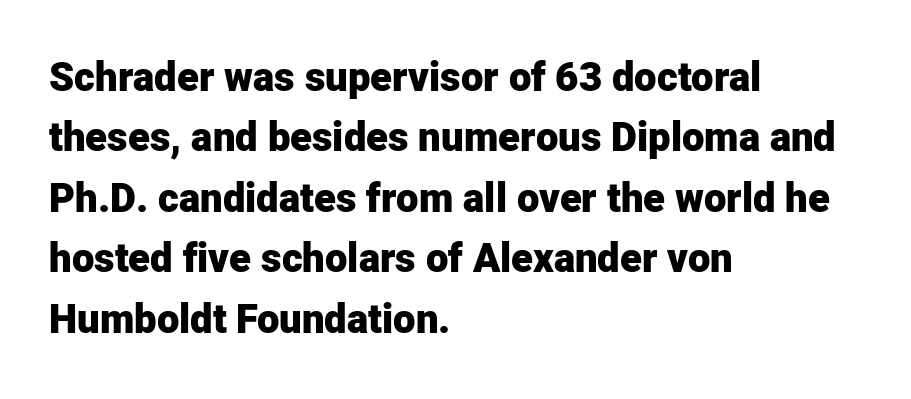
The text block is weighted toward the left margin, trailing off unevenly rightward. Italic? Not at all — the glyphs are vertical. Honestly, the letter spacing is just normal — you wouldn't notice it. Baseline-to-baseline distance is the conventional proportion of letter height. The characters look thick and weighty, a clear bold. Descenders hang freely into open space.
